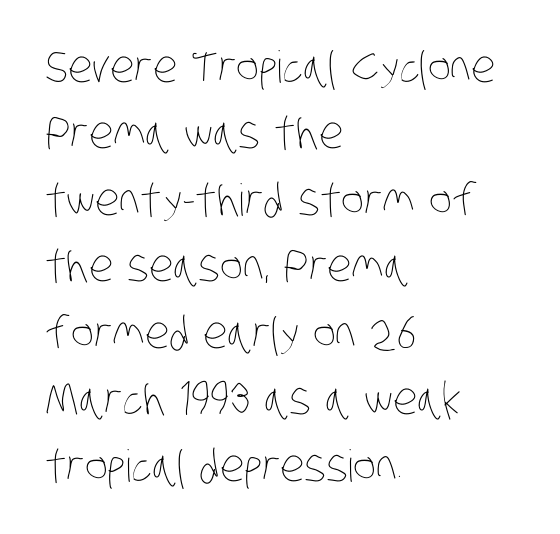
Descenders are the only things crossing below the line. Ink coverage per letter is moderate at most. Proportional: the letters do not fall into vertical columns. The letterforms sit shoulder to shoulder at normal distance. Every row of glyphs begins at an identical x-position on the left.
